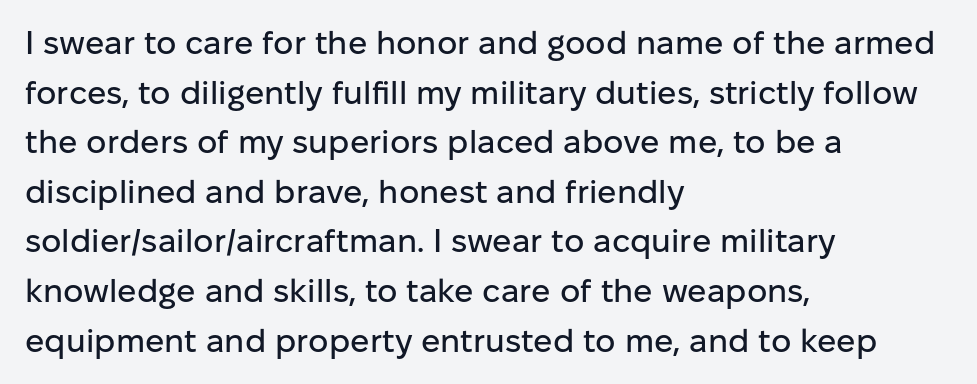
Normally led — the rows are evenly, conventionally spaced. The letters advance in unequal steps, a hallmark of proportional type. Honestly, the letter spacing is just normal — you wouldn't notice it. Short and long lines alike share a common starting point at left.
